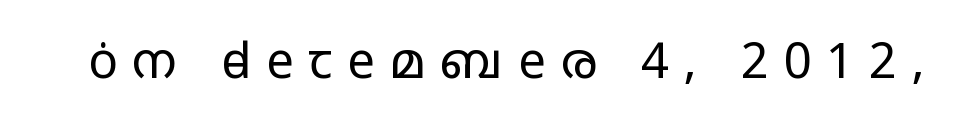
Q: Is the text bold? A: No.
Q: Is the text italic (slanted)? A: No, it is upright.
Q: Is the typeface a serif or a sans-serif typeface? A: Sans-serif.
Q: Is the text underlined? A: No.
Q: Is the spacing between letters normal or unusually wide? A: Unusually wide.
Q: Width (condensed, normal, or wide)? A: Wide.
Q: Stroke contrast? A: Low.
Q: x-height? A: Medium.
Q: Monospaced? A: No.
